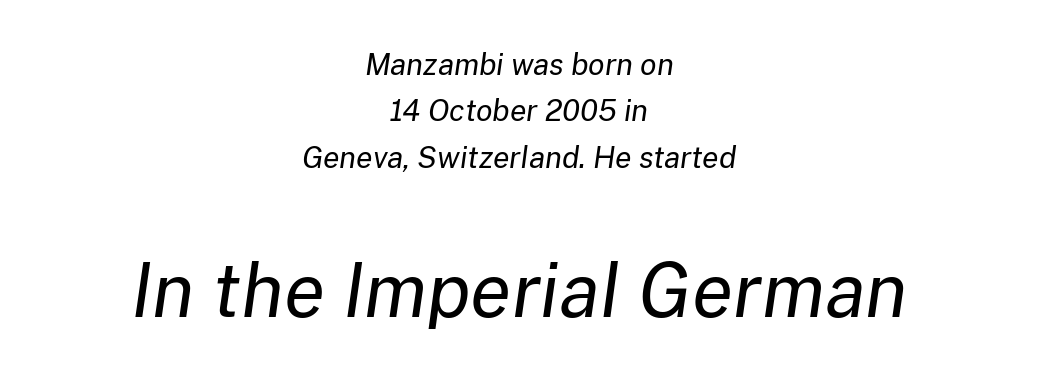
Q: Is the text bold? A: No.
Q: Is the text italic (slanted)? A: Yes, it leans right by about 8 degrees.
Q: Is the text underlined? A: No.
Q: How is the paragraph aligned? A: Centered.
Q: Is the spacing between letters normal or unusually wide? A: Normal.
Q: Is the spacing between lines tight, normal or loose? A: Normal.
Q: Which block of text is set in a larger size, the first (top) or the second (bottom)? A: The second (bottom) one.
Q: Width (condensed, normal, or wide)? A: Normal.
Q: Stroke contrast? A: Low.
Q: x-height? A: Medium.
Q: Monospaced? A: No.
